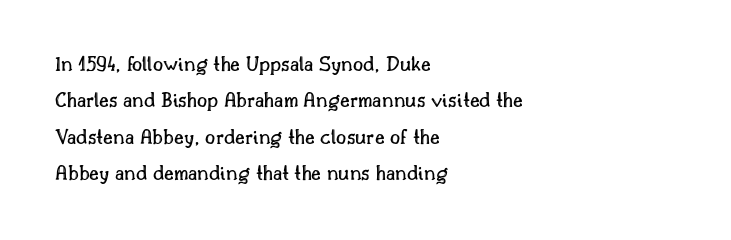
{"italic": "no", "underline": "no", "align": "left", "line_spacing": "normal", "line_spacing_ratio": 1.65, "letter_spacing": "normal", "letter_spacing_em": 0.0, "glyph_px": 22}
